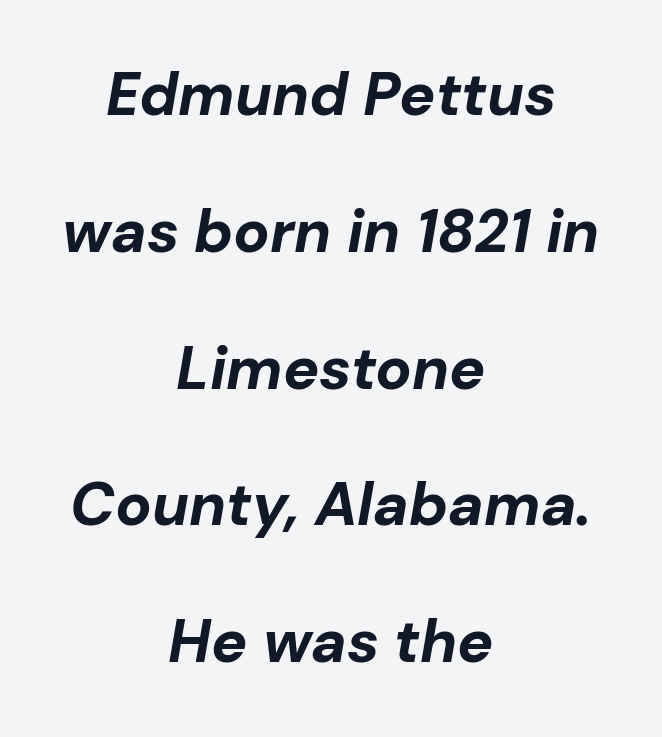
Q: Is the text bold? A: Yes.
Q: Is the text italic (slanted)? A: Yes, it leans right by about 10 degrees.
Q: Is the text underlined? A: No.
Q: How is the paragraph aligned? A: Centered.
Q: Is the spacing between letters normal or unusually wide? A: Normal.
Q: Is the spacing between lines tight, normal or loose? A: Loose.
Q: Width (condensed, normal, or wide)? A: Normal.
Q: Stroke contrast? A: Low.
Q: x-height? A: Medium.
Q: Monospaced? A: No.
